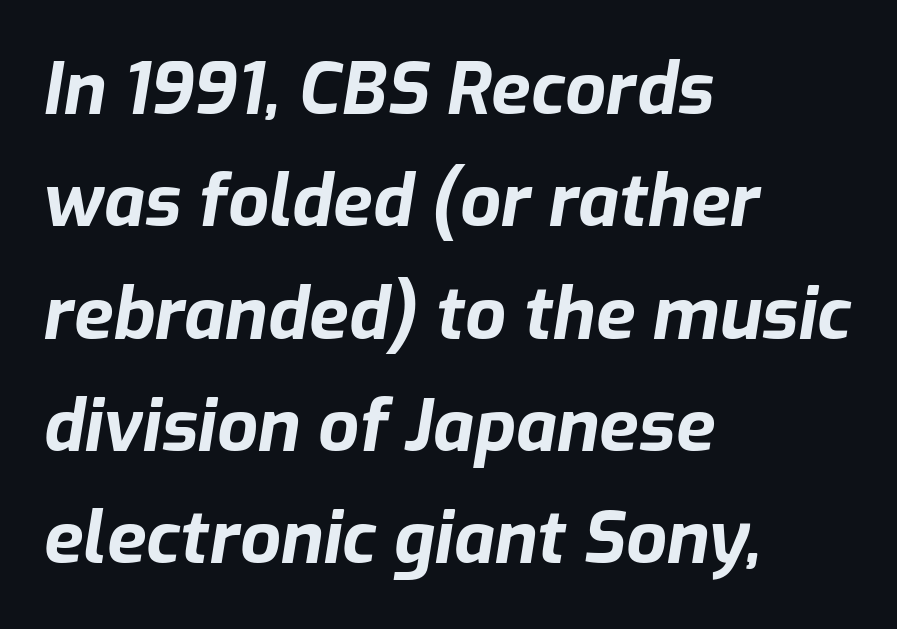
{"italic": "yes", "lean": "right", "slant_degrees": 9, "bold": "yes", "weight": "bold", "width": "normal", "stroke_contrast": "low", "x_height": "medium", "monospaced": "no", "underline": "no", "align": "left", "line_spacing": "normal", "line_spacing_ratio": 1.56, "letter_spacing": "normal", "letter_spacing_em": 0.0, "glyph_px": 72}
